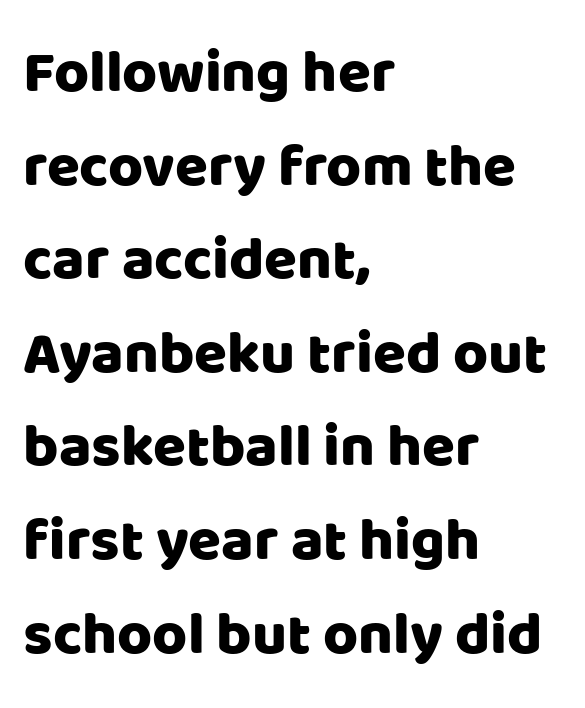
{"serif": "no", "italic": "no", "width": "normal", "stroke_contrast": "low", "x_height": "large", "monospaced": "no", "underline": "no", "align": "left", "line_spacing": "normal", "line_spacing_ratio": 1.56, "letter_spacing": "normal", "letter_spacing_em": 0.0, "glyph_px": 60}
